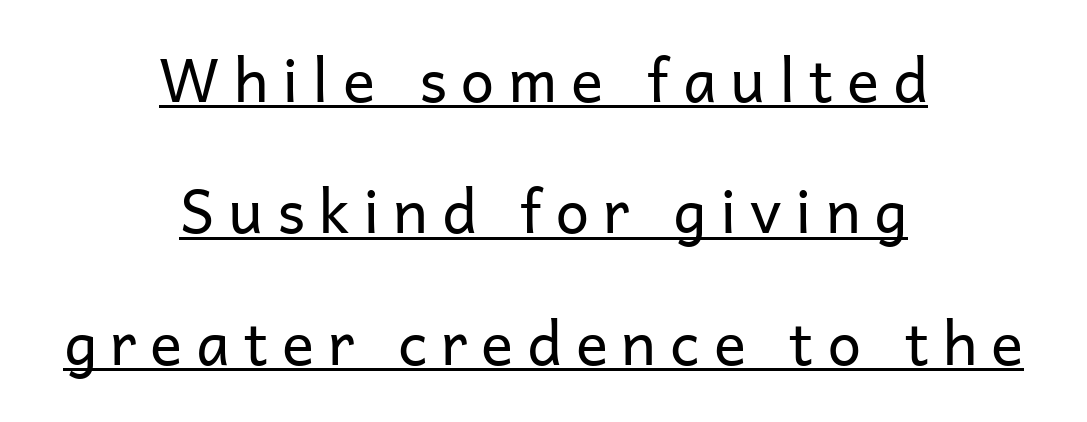
You can tell from the bare stems that sans-serif type was used. A great deal of white space separates one row of letters from the next. The letters stand upright; this is a roman face. Honestly, the letter spacing is so wide it's the main thing you notice. Teacher's note: observe the equal gaps on both sides — that is centered alignment. Is there an underline? Yes — a line sits under the letters.
